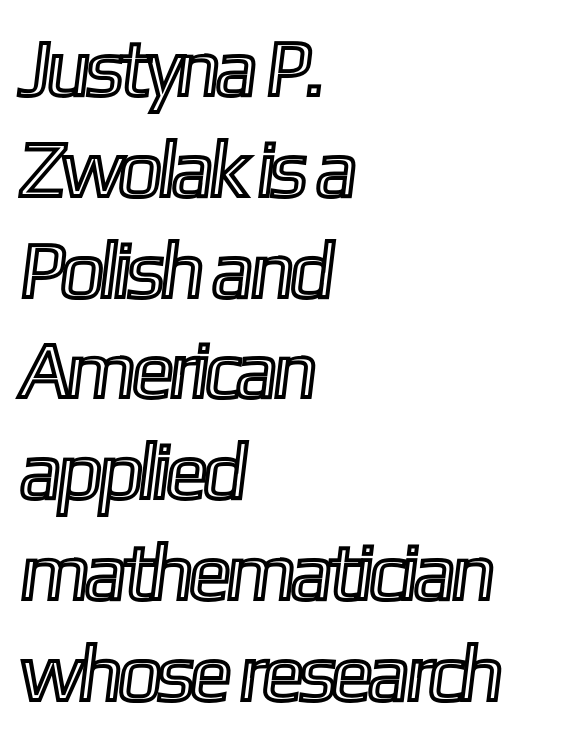
The letters advance in unequal steps, a hallmark of proportional type. The glyphs are unaccompanied by any horizontal stroke below them. How would I describe the line gaps? Plain and ordinary. Each line starts at the same left margin while the right side varies. The gaps between neighbouring characters are ordinary and unremarkable.
